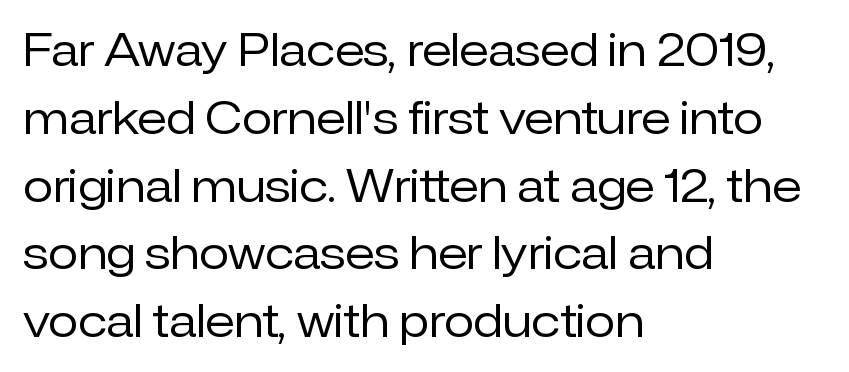
The image shows 44 px regular-weight sans-serif type, upright; set left-aligned, normal line spacing (1.54x), normal letter spacing, not underlined; low stroke contrast and a medium x-height.
